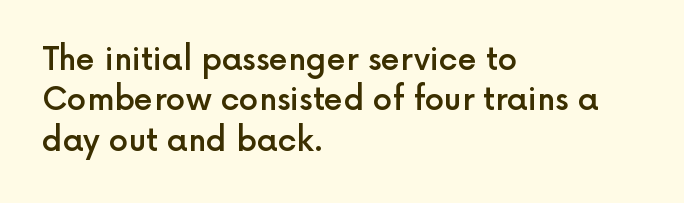
The image shows 31 px semibold sans-serif type, upright; set left-aligned, normal line spacing (1.3x), normal letter spacing, not underlined; a medium x-height.
